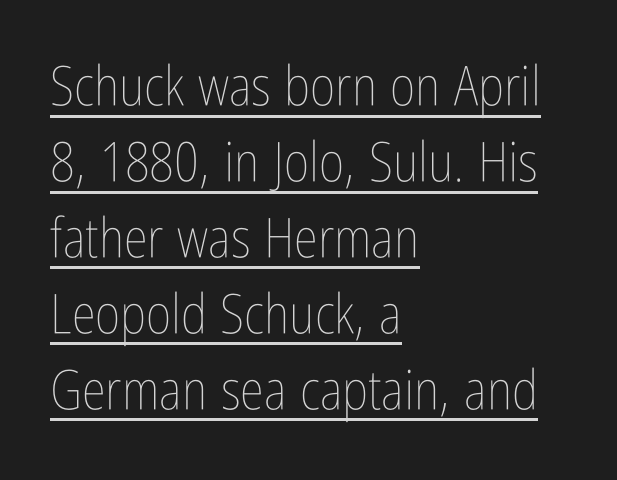
Q: Is the text bold? A: No.
Q: Is the text italic (slanted)? A: No, it is upright.
Q: Is the text underlined? A: Yes.
Q: How is the paragraph aligned? A: Left-aligned.
Q: Is the spacing between letters normal or unusually wide? A: Normal.
Q: Is the spacing between lines tight, normal or loose? A: Normal.
Q: Width (condensed, normal, or wide)? A: Condensed.
Q: Stroke contrast? A: Low.
Q: x-height? A: Medium.
Q: Monospaced? A: No.
